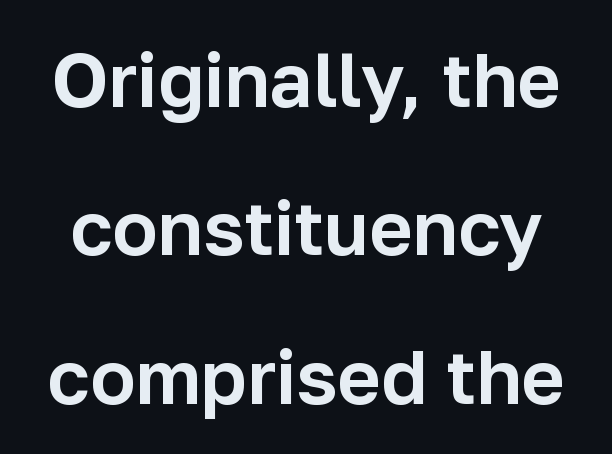
{"serif": "no", "italic": "no", "width": "normal", "stroke_contrast": "low", "x_height": "medium", "monospaced": "no", "underline": "no", "line_spacing": "loose", "line_spacing_ratio": 1.98, "letter_spacing": "normal", "letter_spacing_em": 0.0, "glyph_px": 75}
